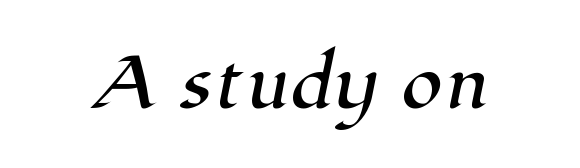
The image shows 67 px serif type; set normal letter spacing, not underlined; high stroke contrast and a medium x-height.
